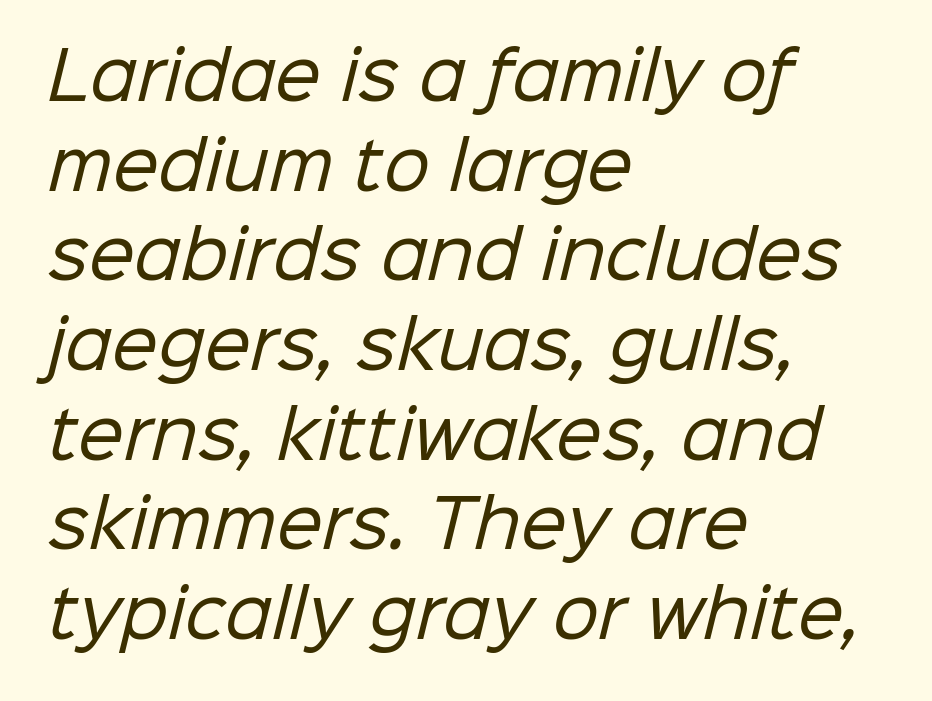
Compared with a typical body face, this is equally light or lighter still. These lines are composed in type without serifs. This sample uses plain, unmodified letter spacing. Which margin do the lines hug? The left one — the right edge is uneven. Regular leading. The rendering uses natural spacing where letterforms have individual widths.
